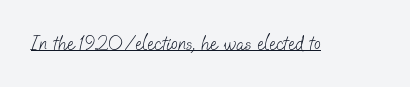
The image shows 20 px text type; set normal letter spacing, underlined.
